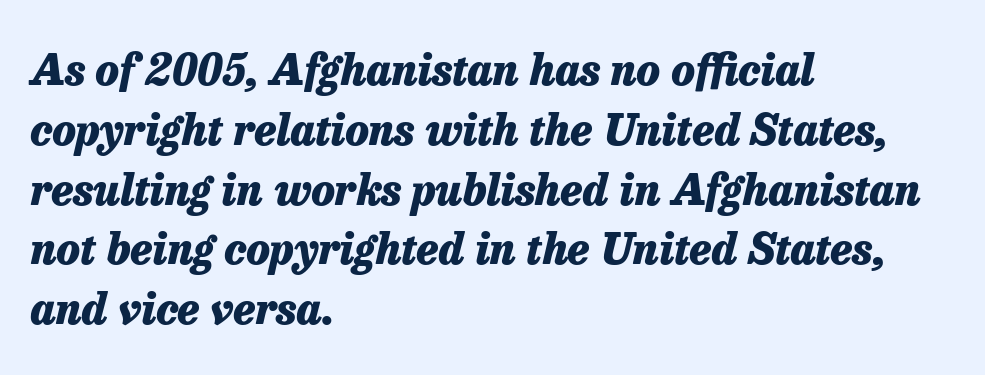
Q: Is the text bold? A: Yes.
Q: Is the text italic (slanted)? A: Yes, it leans right by about 13 degrees.
Q: Is the text underlined? A: No.
Q: How is the paragraph aligned? A: Left-aligned.
Q: Is the spacing between letters normal or unusually wide? A: Normal.
Q: Is the spacing between lines tight, normal or loose? A: Normal.
Q: Width (condensed, normal, or wide)? A: Normal.
Q: Stroke contrast? A: Low.
Q: x-height? A: Medium.
Q: Monospaced? A: No.
